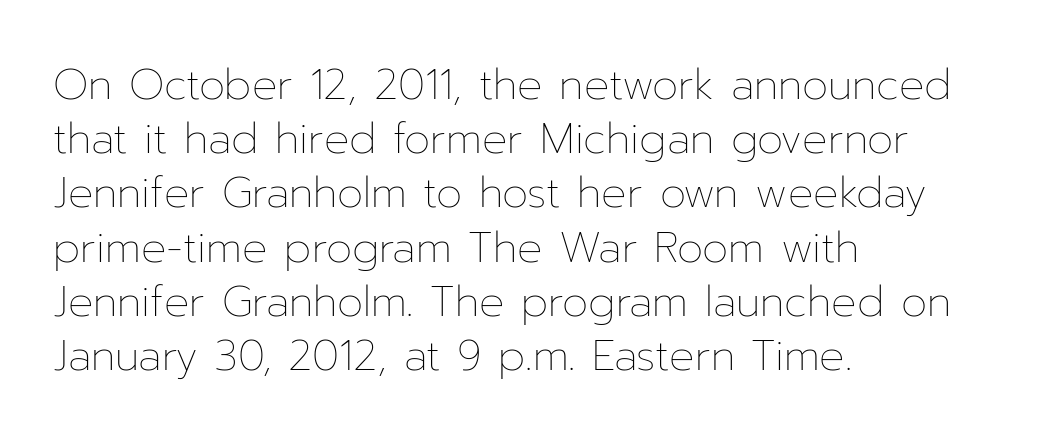
Vertical strokes here are truly vertical. Character widths vary here, with narrow letters taking less room than wide ones. Rows of type keep a routine distance in the vertical direction. Nothing unusual about the tracking: characters are spaced as the font intends.
